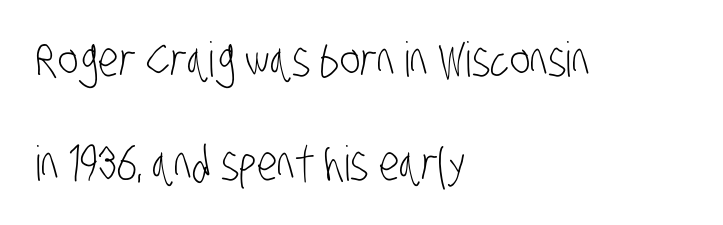
The image shows 48 px light, condensed sans-serif type; set left-aligned, loose line spacing (2.16x), normal letter spacing, not underlined; low stroke contrast and a large x-height.
